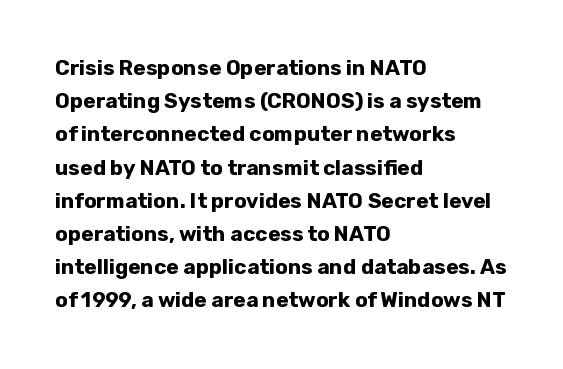
The image shows 21 px bold type, upright; set left-aligned, normal line spacing (1.58x), normal letter spacing, not underlined.
